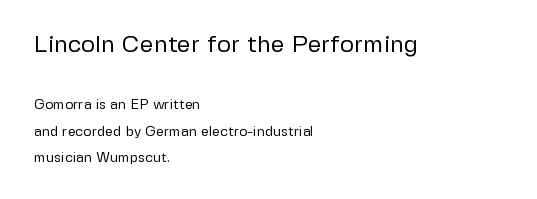
These lines were composed using upright roman letters. Ink coverage per letter is moderate at most. Caption: upper text group enlarged, lower text group reduced. Beneath every word, the page is bare. Visually the block forms a straight wall on the left and a jagged coastline on the right.
